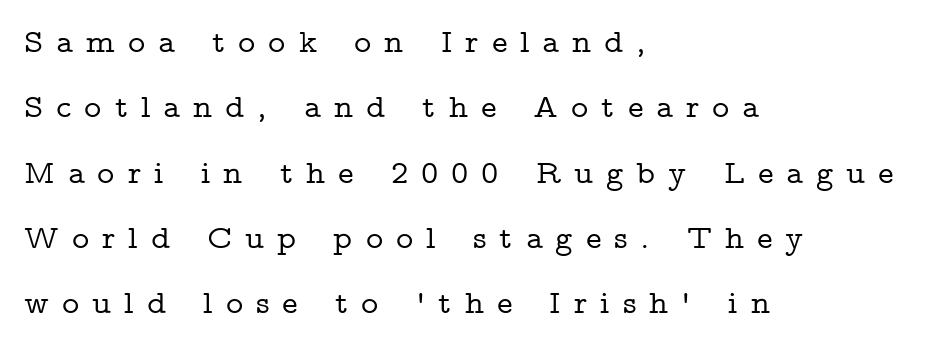
Q: Is the text italic (slanted)? A: No, it is upright.
Q: Is the typeface a serif or a sans-serif typeface? A: Serif.
Q: Is the text underlined? A: No.
Q: How is the paragraph aligned? A: Left-aligned.
Q: Is the spacing between letters normal or unusually wide? A: Unusually wide.
Q: Is the spacing between lines tight, normal or loose? A: Loose.
Q: Width (condensed, normal, or wide)? A: Wide.
Q: Stroke contrast? A: Low.
Q: x-height? A: Medium.
Q: Monospaced? A: No.
